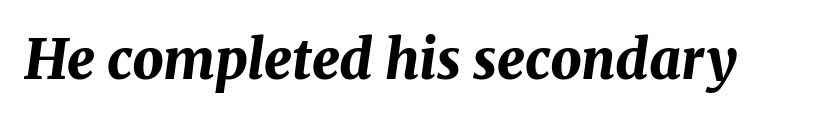
These lines keep a tight, regular rhythm from letter to letter. Anything drawn beneath the words? Only blank space. It's the slanting kind of type. A dark, heavy texture on the line: the type is bold. Think of a printed novel: that variable character pitch is what you see here.
